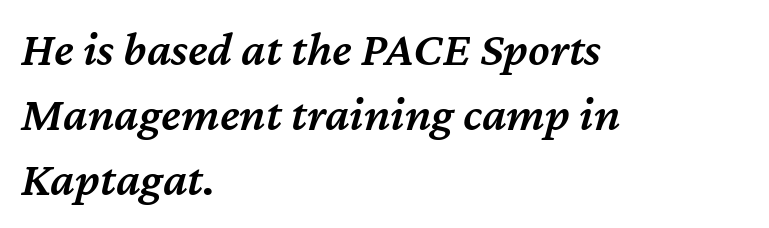
Varying glyph widths throughout — classic text-font behaviour. Caption: semibold face, moderately heavy strokes. Compared with a centered layout, this one pins lines to the left instead. How would I describe the line gaps? Plain and ordinary. Words appear dense and cohesive because spacing is normal. Designer's note — italics engaged.
